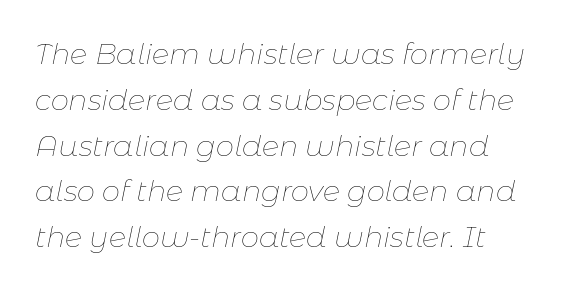
Q: Is the text bold? A: No.
Q: Is the text italic (slanted)? A: Yes, it leans right by about 11 degrees.
Q: Is the text underlined? A: No.
Q: How is the paragraph aligned? A: Left-aligned.
Q: Is the spacing between letters normal or unusually wide? A: Normal.
Q: Is the spacing between lines tight, normal or loose? A: Normal.
Q: Width (condensed, normal, or wide)? A: Normal.
Q: Stroke contrast? A: Low.
Q: x-height? A: Medium.
Q: Monospaced? A: No.
